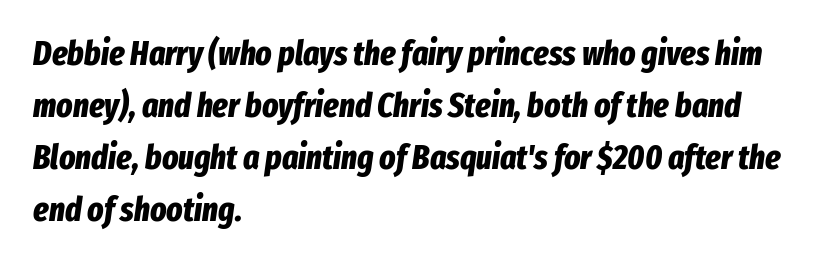
Q: Is the text bold? A: Yes.
Q: Is the text italic (slanted)? A: Yes, it leans right by about 8 degrees.
Q: Is the text underlined? A: No.
Q: How is the paragraph aligned? A: Left-aligned.
Q: Is the spacing between letters normal or unusually wide? A: Normal.
Q: Is the spacing between lines tight, normal or loose? A: Normal.
Q: Width (condensed, normal, or wide)? A: Condensed.
Q: Stroke contrast? A: Low.
Q: x-height? A: Medium.
Q: Monospaced? A: No.
